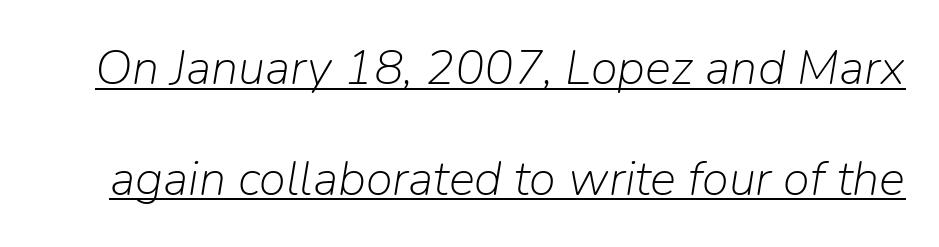
The image shows 49 px light type, italic (leaning right); set loose line spacing (2.26x), normal letter spacing, underlined; low stroke contrast and a medium x-height.
